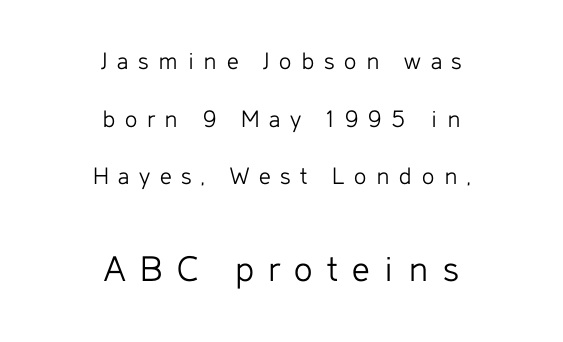
Q: Is the text bold? A: No.
Q: Is the text italic (slanted)? A: No, it is upright.
Q: Is the typeface a serif or a sans-serif typeface? A: Sans-serif.
Q: Is the text underlined? A: No.
Q: How is the paragraph aligned? A: Centered.
Q: Is the spacing between letters normal or unusually wide? A: Unusually wide.
Q: Is the spacing between lines tight, normal or loose? A: Loose.
Q: Which block of text is set in a larger size, the first (top) or the second (bottom)? A: The second (bottom) one.
Q: Width (condensed, normal, or wide)? A: Normal.
Q: Stroke contrast? A: Low.
Q: x-height? A: Medium.
Q: Monospaced? A: No.
